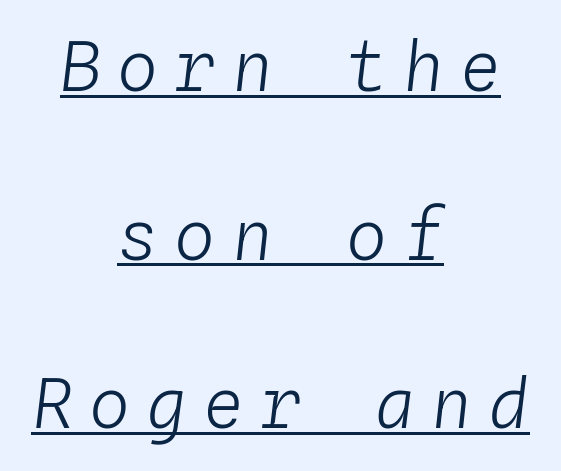
{"italic": "yes", "lean": "right", "slant_degrees": 4, "bold": "no", "weight": "light", "width": "normal", "stroke_contrast": "low", "x_height": "medium", "monospaced": "yes", "underline": "yes", "align": "center", "line_spacing": "loose", "line_spacing_ratio": 2.48, "letter_spacing": "wide", "letter_spacing_em": 0.24, "glyph_px": 68}
